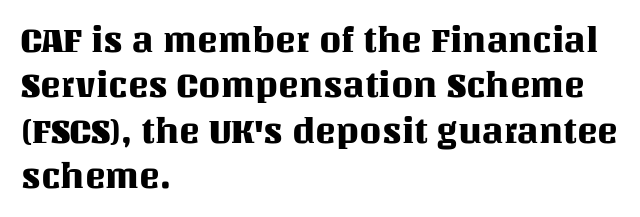
Q: Is the text italic (slanted)? A: No, it is upright.
Q: Is the text underlined? A: No.
Q: How is the paragraph aligned? A: Left-aligned.
Q: Is the spacing between letters normal or unusually wide? A: Normal.
Q: Is the spacing between lines tight, normal or loose? A: Normal.
Q: Width (condensed, normal, or wide)? A: Normal.
Q: Stroke contrast? A: Medium.
Q: x-height? A: Large.
Q: Monospaced? A: No.
